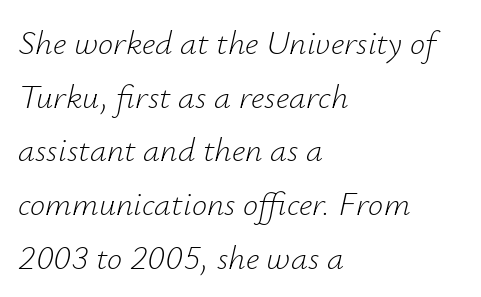
Q: Is the text bold? A: No.
Q: Is the text italic (slanted)? A: Yes, it leans right by about 12 degrees.
Q: Is the text underlined? A: No.
Q: How is the paragraph aligned? A: Left-aligned.
Q: Is the spacing between letters normal or unusually wide? A: Normal.
Q: Is the spacing between lines tight, normal or loose? A: Normal.
Q: Width (condensed, normal, or wide)? A: Normal.
Q: Stroke contrast? A: Low.
Q: x-height? A: Small.
Q: Monospaced? A: No.
